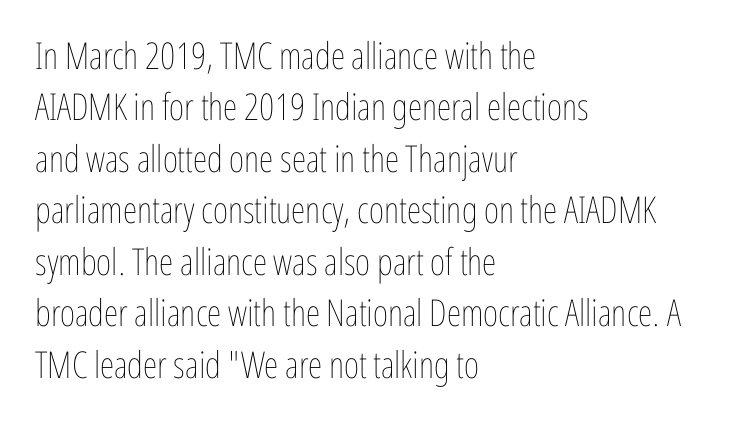
{"italic": "no", "bold": "no", "weight": "thin", "width": "condensed", "stroke_contrast": "low", "x_height": "medium", "monospaced": "no", "underline": "no", "align": "left", "line_spacing": "normal", "line_spacing_ratio": 1.39, "letter_spacing": "normal", "letter_spacing_em": 0.0, "glyph_px": 37}
